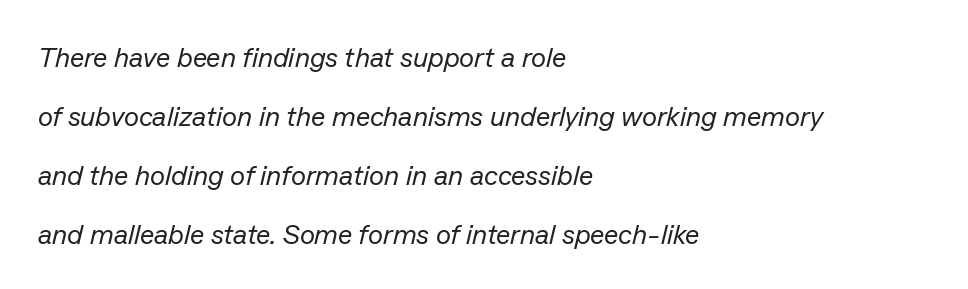
{"italic": "yes", "lean": "right", "slant_degrees": 13, "bold": "no", "weight": "regular", "width": "normal", "stroke_contrast": "low", "x_height": "medium", "monospaced": "no", "underline": "no", "align": "left", "line_spacing": "loose", "line_spacing_ratio": 2.11, "letter_spacing": "normal", "letter_spacing_em": 0.0, "glyph_px": 28}
